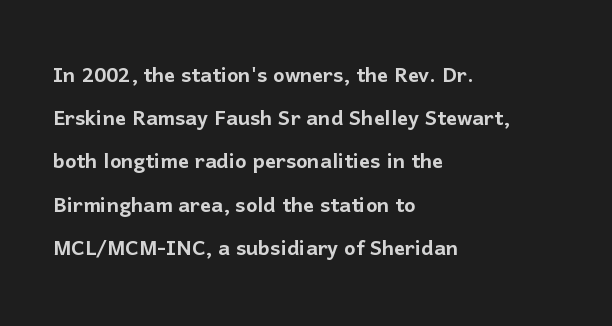
The image shows 27 px text type, upright; set left-aligned, normal line spacing (1.6x), normal letter spacing, not underlined.
